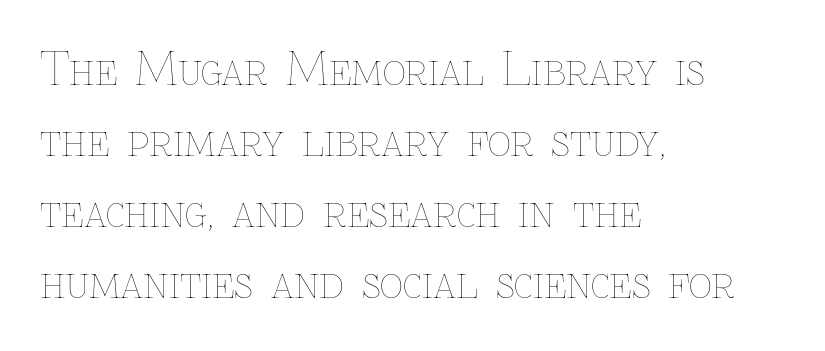
Q: Is the text bold? A: No.
Q: Is the text italic (slanted)? A: No, it is upright.
Q: Is the text underlined? A: No.
Q: How is the paragraph aligned? A: Left-aligned.
Q: Is the spacing between letters normal or unusually wide? A: Normal.
Q: Is the spacing between lines tight, normal or loose? A: Normal.
Q: Width (condensed, normal, or wide)? A: Normal.
Q: Stroke contrast? A: Low.
Q: x-height? A: Medium.
Q: Monospaced? A: No.
